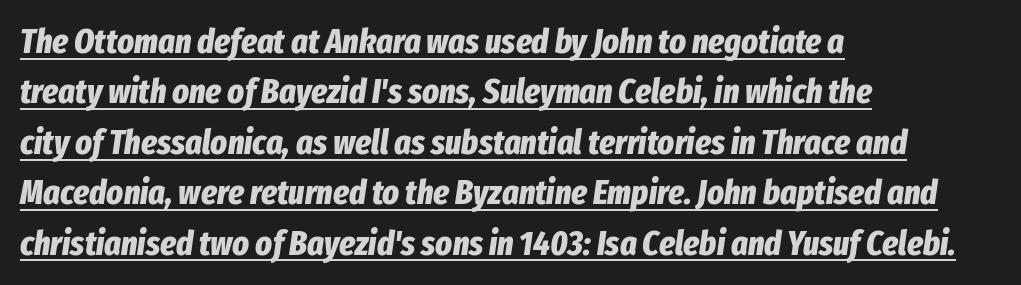
The image shows 35 px bold, condensed type, italic (leaning right); set left-aligned, normal line spacing (1.44x), normal letter spacing, underlined; low stroke contrast and a medium x-height.
